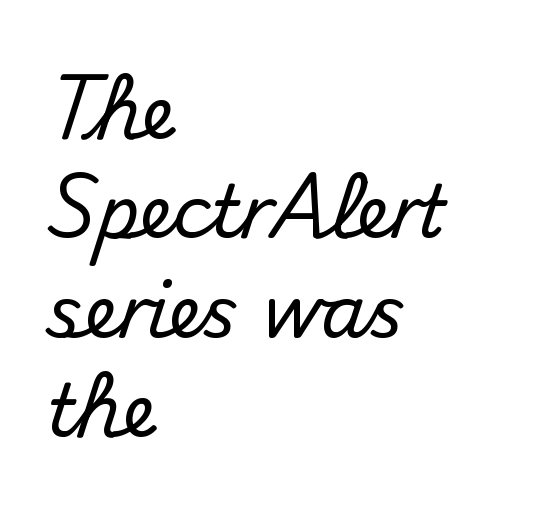
{"serif": "no", "width": "normal", "stroke_contrast": "medium", "x_height": "small", "monospaced": "no", "underline": "no", "align": "left", "line_spacing": "normal", "line_spacing_ratio": 1.38, "letter_spacing": "normal", "letter_spacing_em": 0.0, "glyph_px": 72}
